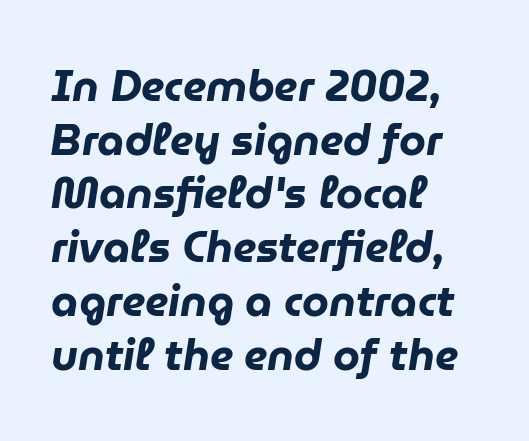
The image shows 43 px heavy type, italic (leaning right); set left-aligned, normal line spacing (1.25x), normal letter spacing, not underlined; low stroke contrast and a medium x-height.
